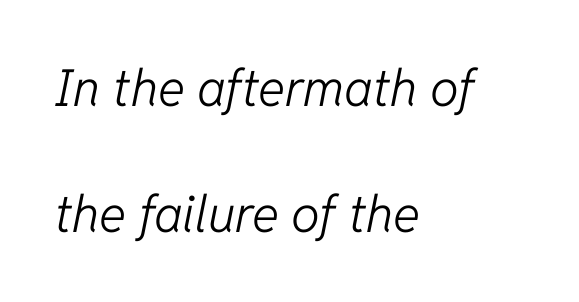
If you drew a line through each stem, it would be angled. Is the letter spacing exaggerated? No — it looks like the ordinary default. The space beneath each line is pristine and unruled. Bold? No — there's no thickening of the strokes. Think of a printed novel: that variable character pitch is what you see here. The paragraph has a hard left edge and a soft right edge.
